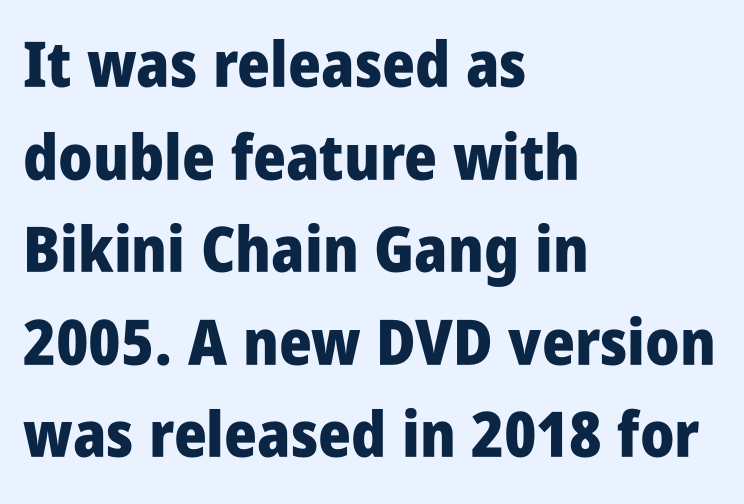
The letters carry no serifs — their stems end cleanly without finishing strokes. No word sits above an underline. The rag falls on the right side of this text block. Proportional: the letters do not fall into vertical columns. This sample keeps an unexceptional amount of space between lines.
